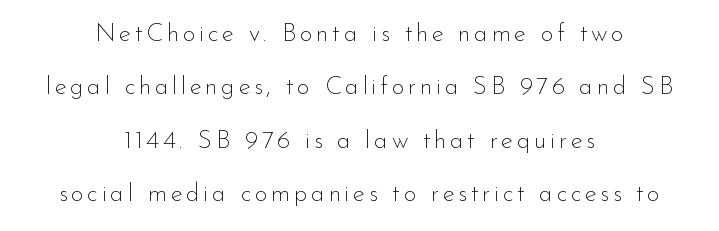
Q: Is the text bold? A: No.
Q: Is the text italic (slanted)? A: No, it is upright.
Q: Is the text underlined? A: No.
Q: How is the paragraph aligned? A: Centered.
Q: Is the spacing between lines tight, normal or loose? A: Loose.
